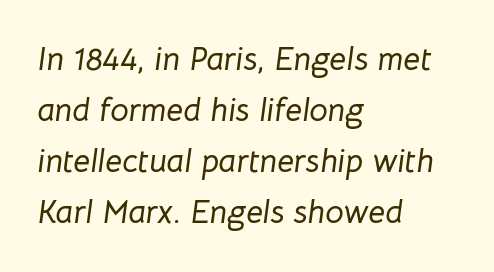
Q: Is the text italic (slanted)? A: Yes, it leans right by about 8 degrees.
Q: Is the text underlined? A: No.
Q: How is the paragraph aligned? A: Left-aligned.
Q: Is the spacing between letters normal or unusually wide? A: Normal.
Q: Is the spacing between lines tight, normal or loose? A: Normal.
Q: Width (condensed, normal, or wide)? A: Normal.
Q: Stroke contrast? A: Low.
Q: x-height? A: Medium.
Q: Monospaced? A: No.
